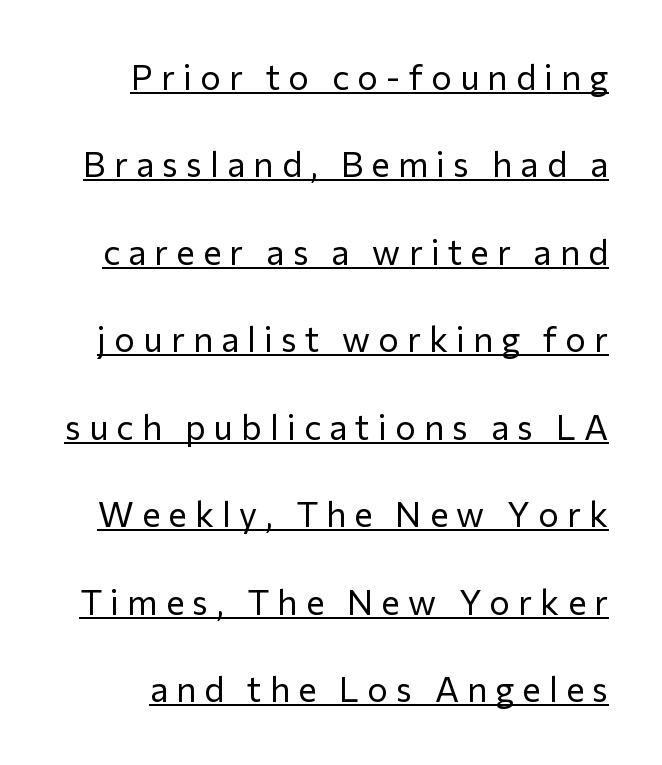
{"serif": "no", "italic": "no", "bold": "no", "weight": "regular", "width": "normal", "stroke_contrast": "low", "x_height": "medium", "monospaced": "no", "underline": "yes", "line_spacing": "loose", "line_spacing_ratio": 2.5, "letter_spacing": "wide", "letter_spacing_em": 0.23, "glyph_px": 35}
